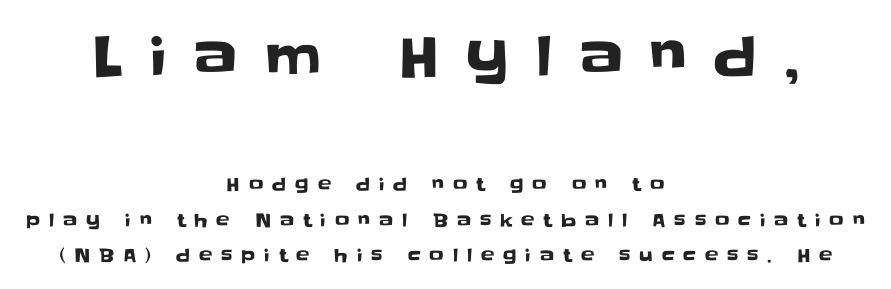
The passage shown has open, widely tracked lettering throughout. The setting favours the middle, as headings and verse often do. Descenders are the only things crossing below the line. The composition opens big and finishes small. Nothing sits at the stroke ends, so this counts as sans-serif.
